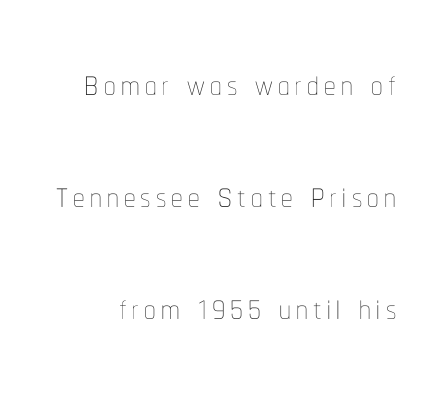
{"italic": "no", "bold": "no", "weight": "thin", "width": "condensed", "stroke_contrast": "low", "x_height": "medium", "monospaced": "no", "underline": "no", "line_spacing": "loose", "line_spacing_ratio": 2.44, "glyph_px": 46}
